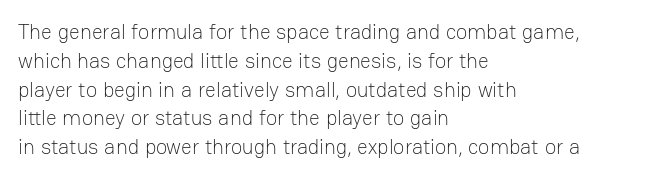
The image shows 21 px text type, upright; set left-aligned, normal line spacing (1.37x), normal letter spacing, not underlined.
